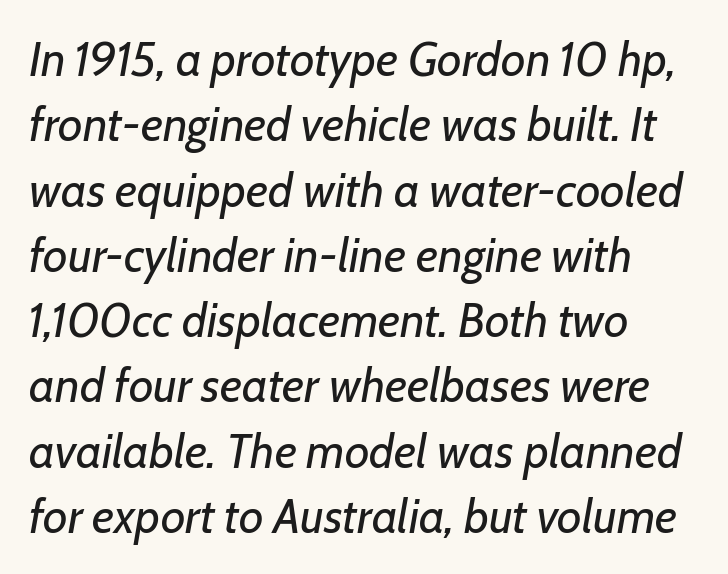
The image shows 48 px regular-weight type, italic (leaning right); set left-aligned, normal line spacing (1.36x), normal letter spacing, not underlined; low stroke contrast and a medium x-height.
